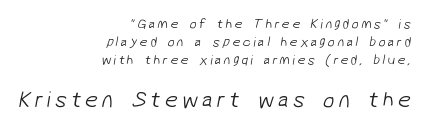
{"bold": "no", "underline": "no", "align": "right", "line_spacing": "normal", "line_spacing_ratio": 1.27, "larger_block": "second", "size_ratio": 1.64, "glyph_px": 23}
